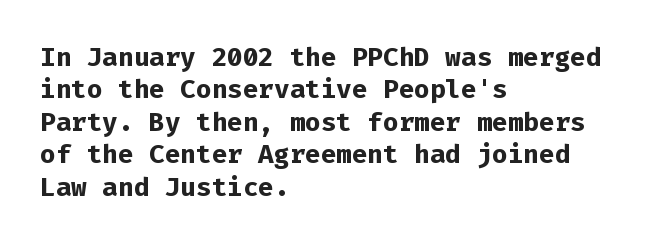
Q: Is the text bold? A: Yes.
Q: Is the text italic (slanted)? A: No, it is upright.
Q: Is the text underlined? A: No.
Q: How is the paragraph aligned? A: Left-aligned.
Q: Is the spacing between letters normal or unusually wide? A: Normal.
Q: Is the spacing between lines tight, normal or loose? A: Normal.
